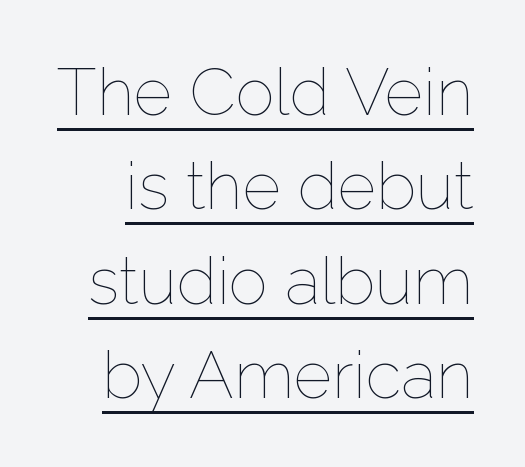
The image shows 66 px thin type, upright; set normal line spacing (1.43x), normal letter spacing, underlined; low stroke contrast and a medium x-height.
